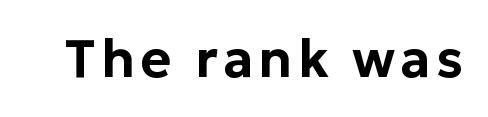
Nothing sits at the stroke ends, so this counts as sans-serif. Unlike italic type, these characters show no tilt at all. The foot of each line stays bare and open. Looks like regular typesetting: each glyph gets only the width it needs.
